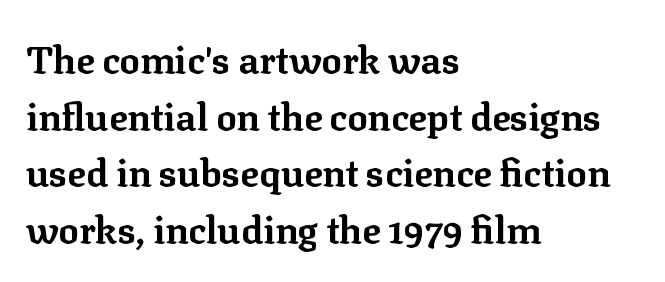
No italicization has been applied; the sample stays upright. The strip under each line holds only bare page. Heavy-handed strokes throughout: this text is bold. The letterforms sit shoulder to shoulder at normal distance.
